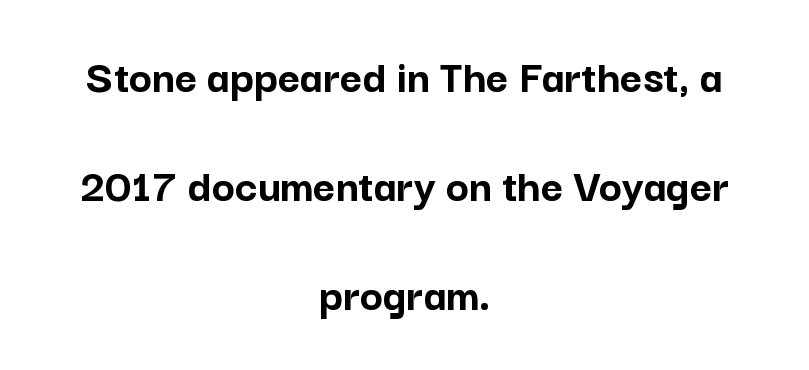
The image shows 48 px semibold sans-serif type, upright; set centered, loose line spacing (2.27x), normal letter spacing, not underlined; low stroke contrast and a medium x-height.
